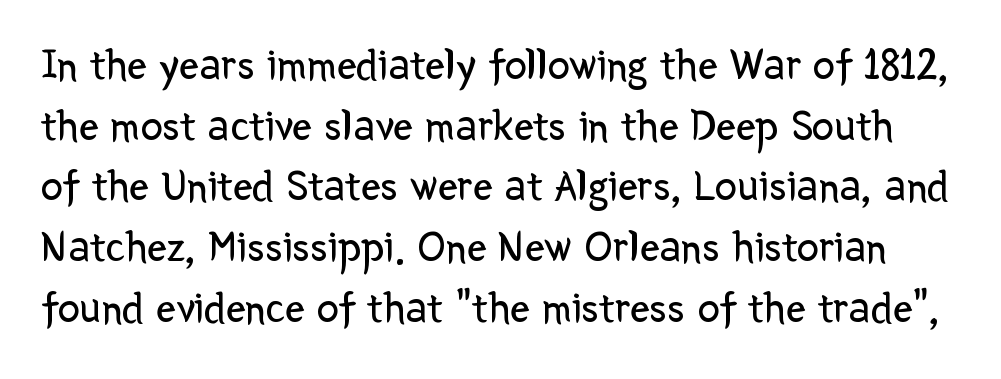
The image shows 44 px regular-weight sans-serif type, upright; set normal line spacing (1.38x), normal letter spacing, not underlined; low stroke contrast and a medium x-height.
